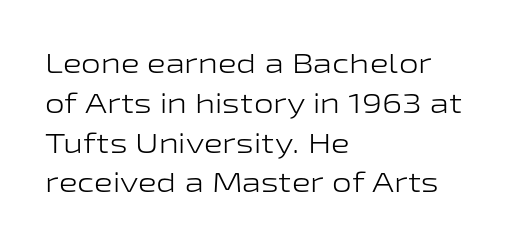
The image shows 28 px light, wide sans-serif type, upright; set left-aligned, normal line spacing (1.42x), normal letter spacing, not underlined; low stroke contrast and a medium x-height.
